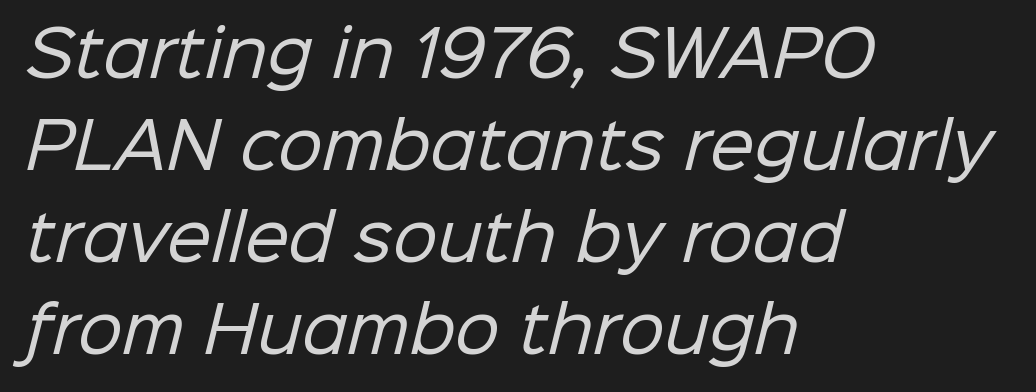
{"serif": "no", "bold": "no", "weight": "regular", "width": "normal", "stroke_contrast": "low", "x_height": "medium", "monospaced": "no", "underline": "no", "align": "left", "line_spacing": "normal", "line_spacing_ratio": 1.46, "letter_spacing": "normal", "letter_spacing_em": 0.0, "glyph_px": 63}
